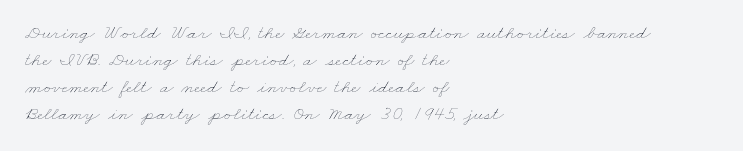
Q: Is the text bold? A: No.
Q: Is the text underlined? A: No.
Q: How is the paragraph aligned? A: Left-aligned.
Q: Is the spacing between letters normal or unusually wide? A: Normal.
Q: Is the spacing between lines tight, normal or loose? A: Normal.
